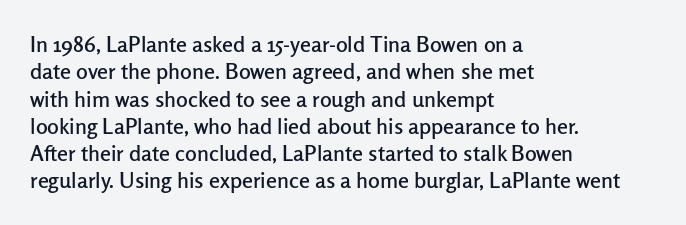
{"italic": "no", "underline": "no", "align": "left", "line_spacing_ratio": 1.24, "letter_spacing": "normal", "letter_spacing_em": 0.0, "glyph_px": 22}
